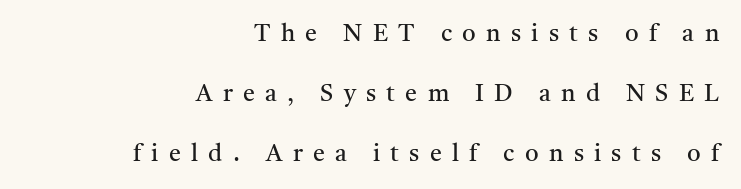
The image shows 24 px text type, upright; set right-aligned, loose line spacing (2.49x), unusually wide letter spacing (+0.43 em), not underlined.
